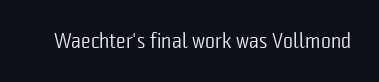
The passage shown is not underscored anywhere. The font's upright variant was chosen for this text. Stems here are at most as thick as an everyday book face. Observe the ordinary spacing: letters are neighbours, not strangers.
